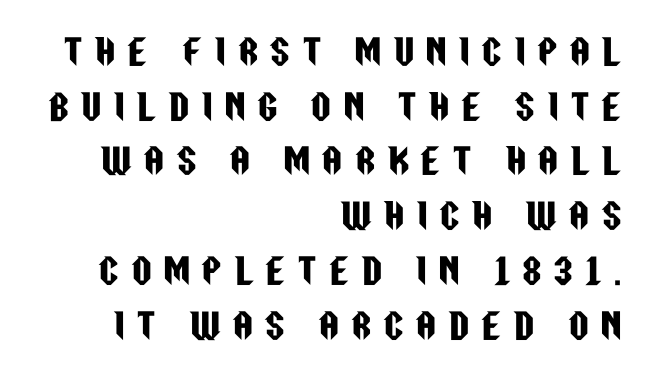
Q: Is the text italic (slanted)? A: No, it is upright.
Q: Is the typeface a serif or a sans-serif typeface? A: Sans-serif.
Q: Is the text underlined? A: No.
Q: How is the paragraph aligned? A: Right-aligned.
Q: Is the spacing between letters normal or unusually wide? A: Unusually wide.
Q: Is the spacing between lines tight, normal or loose? A: Normal.
Q: Width (condensed, normal, or wide)? A: Condensed.
Q: Stroke contrast? A: Low.
Q: x-height? A: Large.
Q: Monospaced? A: No.
